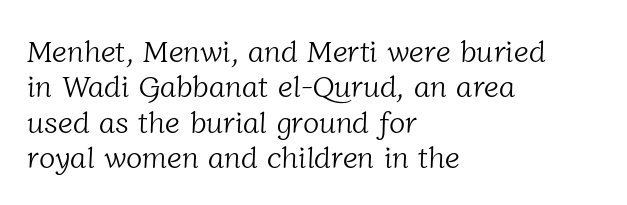
The image shows 30 px light serif type; set left-aligned, line spacing 1.18x, normal letter spacing, not underlined; low stroke contrast and a medium x-height.
